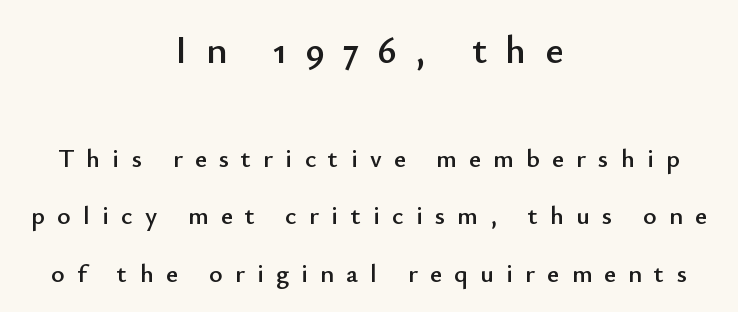
The image shows 39 px sans-serif type, upright; set centered, loose line spacing (2.22x), unusually wide letter spacing (+0.47 em), not underlined; the first (top) block is 1.5x larger; low stroke contrast and a small x-height.
